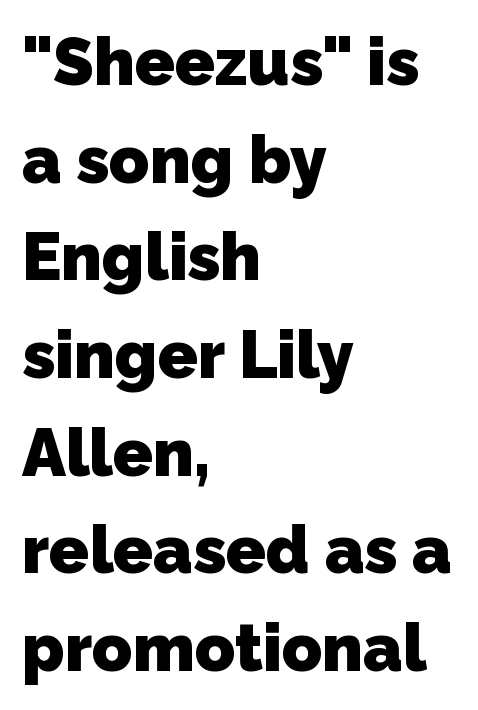
The image shows 66 px heavy sans-serif type; set left-aligned, normal line spacing (1.48x), normal letter spacing, not underlined; low stroke contrast and a medium x-height.
